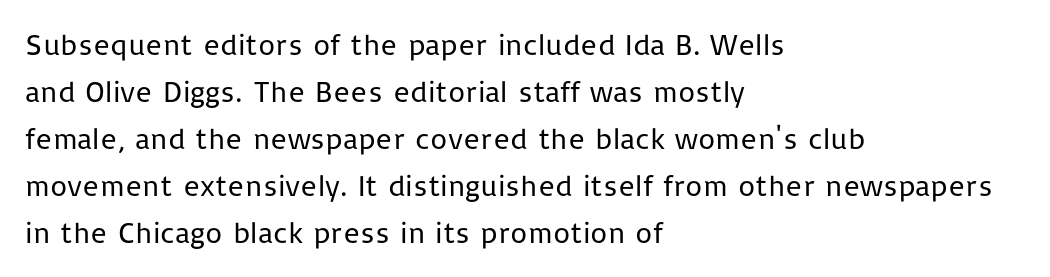
{"serif": "no", "italic": "no", "bold": "no", "weight": "regular", "width": "normal", "stroke_contrast": "low", "x_height": "medium", "monospaced": "no", "underline": "no", "align": "left", "line_spacing": "normal", "line_spacing_ratio": 1.57, "letter_spacing": "normal", "letter_spacing_em": 0.0, "glyph_px": 30}
